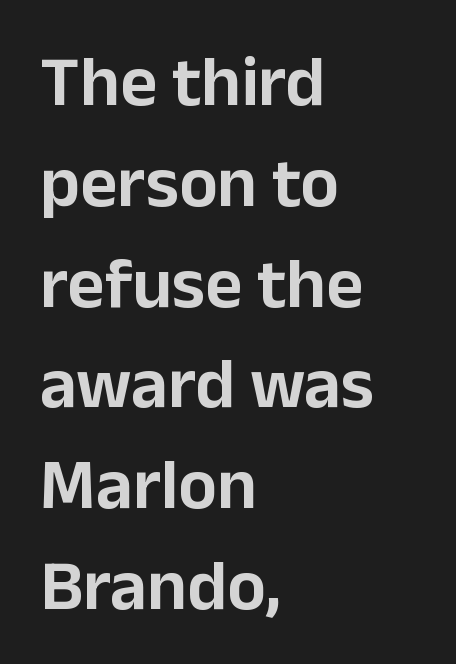
The baseline area is clear. Notice how descenders clear the ascenders below comfortably — that's standard leading. Rendered with straight, roman letterforms. These lines keep a tight, regular rhythm from letter to letter. The text was rendered using a sans face with plain stroke endings. Casual observation: everything's shoved over to the left.
